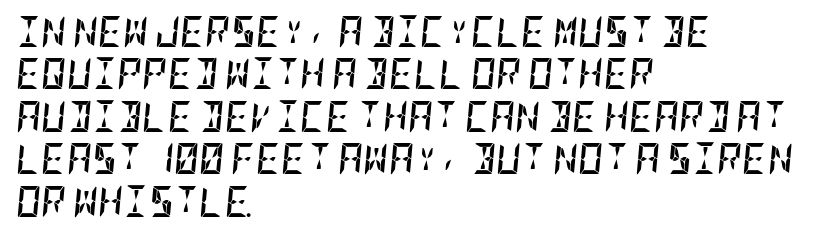
{"italic": "yes", "lean": "right", "slant_degrees": 5, "bold": "yes", "weight": "semibold", "width": "condensed", "stroke_contrast": "low", "x_height": "large", "underline": "no", "align": "left", "line_spacing": "normal", "line_spacing_ratio": 1.37, "letter_spacing": "normal", "letter_spacing_em": 0.0, "glyph_px": 31}
